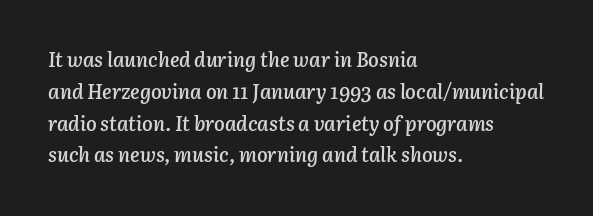
The image shows 20 px text type, italic (leaning right); set left-aligned, normal line spacing (1.59x), normal letter spacing, not underlined.
